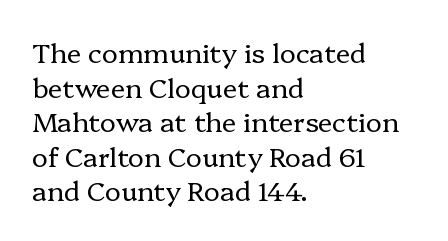
Q: Is the text bold? A: No.
Q: Is the text italic (slanted)? A: No, it is upright.
Q: Is the text underlined? A: No.
Q: How is the paragraph aligned? A: Left-aligned.
Q: Is the spacing between letters normal or unusually wide? A: Normal.
Q: Is the spacing between lines tight, normal or loose? A: Normal.
